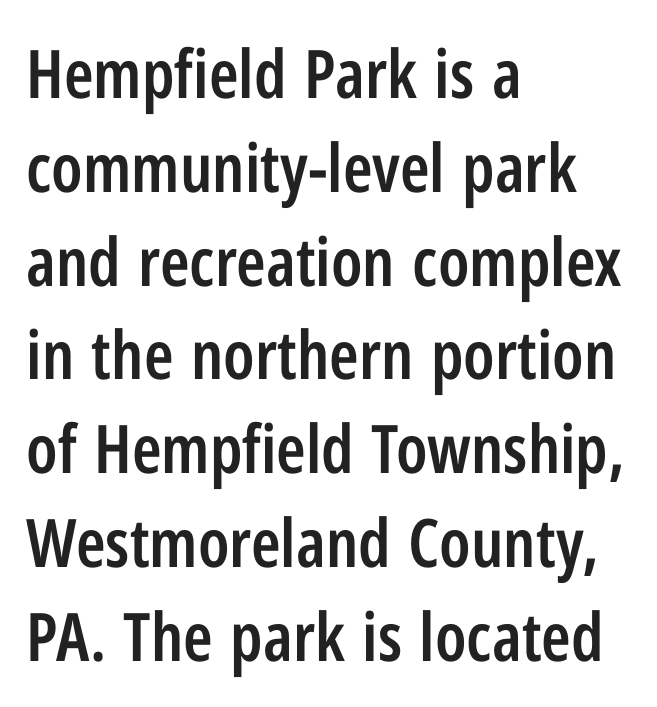
Q: Is the text bold? A: Semi-bold.
Q: Is the text italic (slanted)? A: No, it is upright.
Q: Is the typeface a serif or a sans-serif typeface? A: Sans-serif.
Q: Is the text underlined? A: No.
Q: How is the paragraph aligned? A: Left-aligned.
Q: Is the spacing between letters normal or unusually wide? A: Normal.
Q: Is the spacing between lines tight, normal or loose? A: Normal.
Q: Width (condensed, normal, or wide)? A: Condensed.
Q: Stroke contrast? A: Low.
Q: x-height? A: Medium.
Q: Monospaced? A: No.
